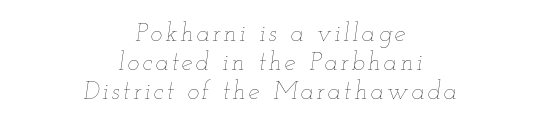
The image shows 25 px text type, italic (leaning right); set centered, line spacing 1.17x, not underlined.
